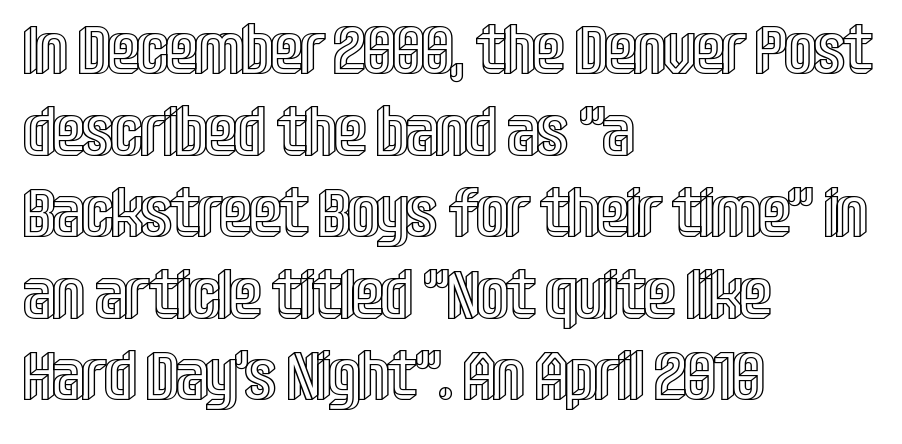
The rendering anchors every line to the left-hand side. Characters remain perfectly vertical along every line. A bare baseline throughout the passage. Look at the tracking — it's just the regular setting, nothing added. This sample has the flowing, uneven cadence of proportional lettering.
